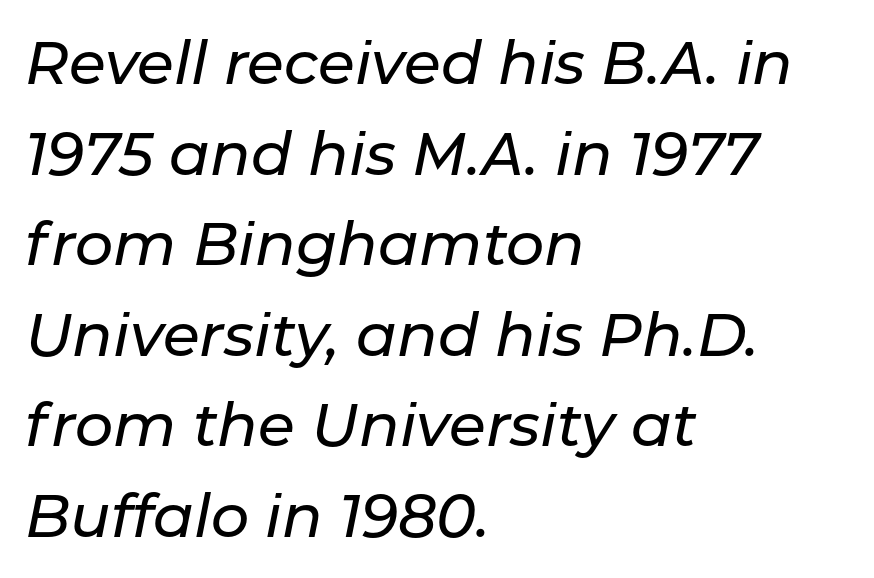
The image shows 60 px text type, italic (leaning right); set left-aligned, normal line spacing (1.51x), normal letter spacing, not underlined; low stroke contrast and a medium x-height.
